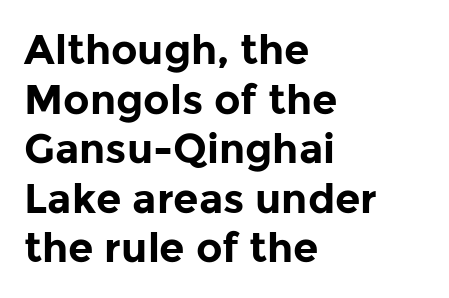
The image shows 41 px bold sans-serif type, upright; set left-aligned, line spacing 1.21x, normal letter spacing, not underlined; low stroke contrast and a medium x-height.
